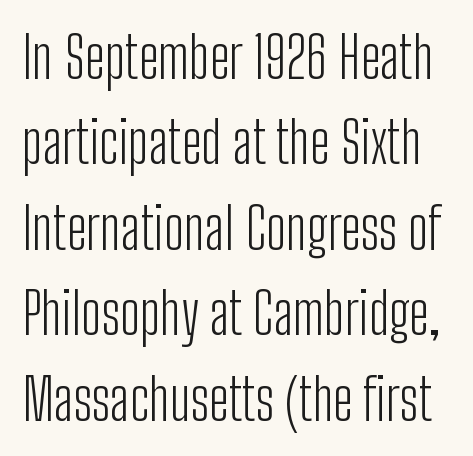
The image shows 57 px light, condensed sans-serif type, upright; set normal line spacing (1.5x), normal letter spacing, not underlined; low stroke contrast and a medium x-height.
